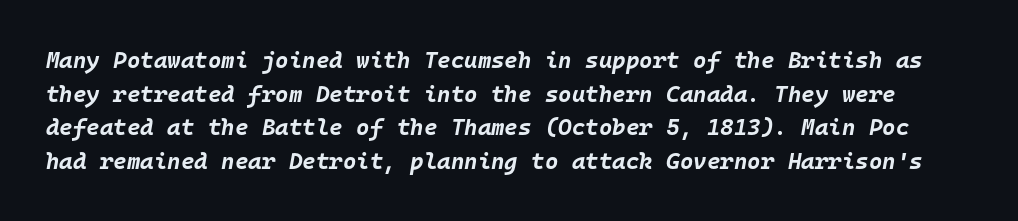
{"italic": "yes", "lean": "right", "slant_degrees": 10, "bold": "yes", "underline": "no", "line_spacing": "normal", "line_spacing_ratio": 1.46, "letter_spacing": "normal", "letter_spacing_em": 0.0, "glyph_px": 23}
